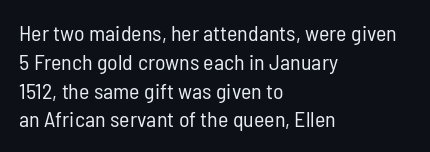
No extra ink here — the face is not bold. The ragged edge is on the right, which tells us the setting is flush left. Decoration check: the copy has no underline. Between one letter and the next there's only the usual sliver of space. No italicization has been applied; the sample stays upright. Successive baselines arrive at the customary interval.
